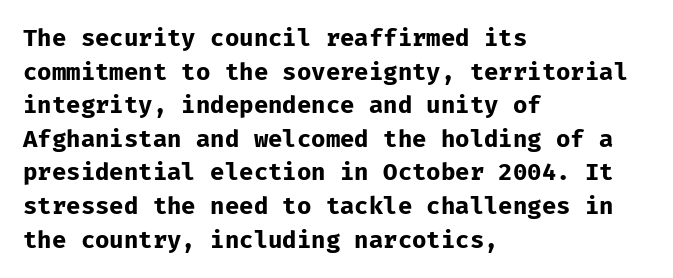
Any mark beneath the type? The region is blank. Regular leading. The face used here is rendered with its standard letterfit. These words are printed bold, with thick strokes throughout. Italic? Not at all — the glyphs are vertical. Left-aligned paragraph, ragged on the right.
